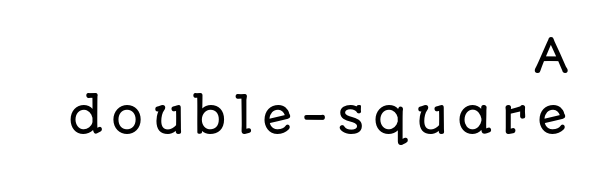
Q: Is the text italic (slanted)? A: No, it is upright.
Q: Is the typeface a serif or a sans-serif typeface? A: Sans-serif.
Q: Is the text underlined? A: No.
Q: How is the paragraph aligned? A: Right-aligned.
Q: Is the spacing between letters normal or unusually wide? A: Unusually wide.
Q: Is the spacing between lines tight, normal or loose? A: Normal.
Q: Width (condensed, normal, or wide)? A: Normal.
Q: Stroke contrast? A: Low.
Q: x-height? A: Large.
Q: Monospaced? A: No.
